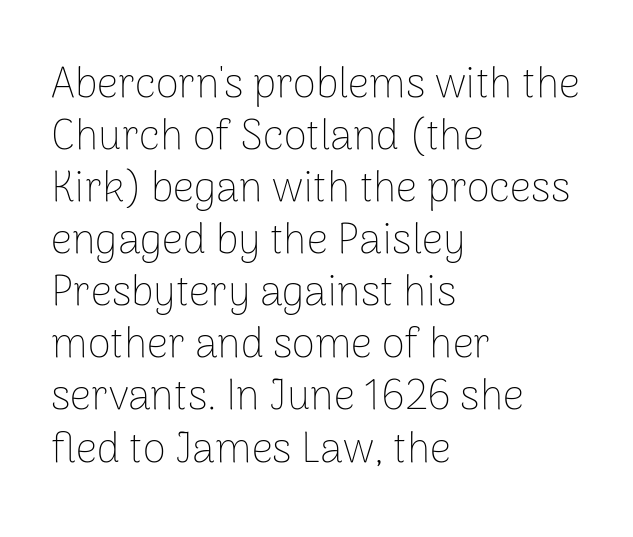
Q: Is the text bold? A: No.
Q: Is the text italic (slanted)? A: No, it is upright.
Q: Is the typeface a serif or a sans-serif typeface? A: Sans-serif.
Q: Is the text underlined? A: No.
Q: How is the paragraph aligned? A: Left-aligned.
Q: Is the spacing between letters normal or unusually wide? A: Normal.
Q: Width (condensed, normal, or wide)? A: Normal.
Q: Stroke contrast? A: Low.
Q: x-height? A: Medium.
Q: Monospaced? A: No.
